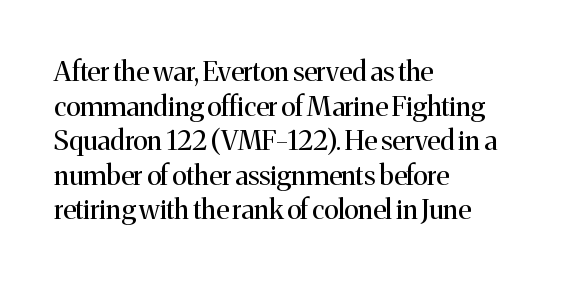
Q: Is the text bold? A: No.
Q: Is the text italic (slanted)? A: No, it is upright.
Q: Is the text underlined? A: No.
Q: How is the paragraph aligned? A: Left-aligned.
Q: Is the spacing between letters normal or unusually wide? A: Normal.
Q: Is the spacing between lines tight, normal or loose? A: Normal.
